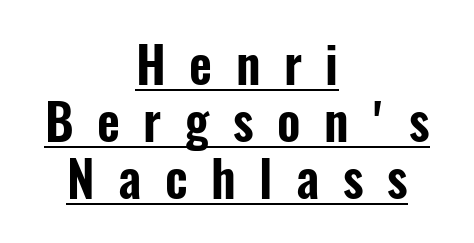
Q: Is the text italic (slanted)? A: No, it is upright.
Q: Is the typeface a serif or a sans-serif typeface? A: Sans-serif.
Q: Is the text underlined? A: Yes.
Q: How is the paragraph aligned? A: Centered.
Q: Is the spacing between letters normal or unusually wide? A: Unusually wide.
Q: Is the spacing between lines tight, normal or loose? A: Tight.
Q: Width (condensed, normal, or wide)? A: Condensed.
Q: Stroke contrast? A: Low.
Q: x-height? A: Medium.
Q: Monospaced? A: No.
